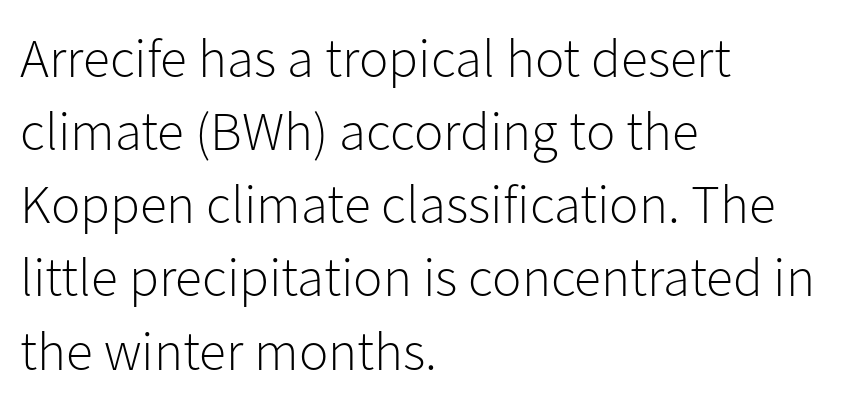
Q: Is the text bold? A: No.
Q: Is the text italic (slanted)? A: No, it is upright.
Q: Is the typeface a serif or a sans-serif typeface? A: Sans-serif.
Q: Is the text underlined? A: No.
Q: How is the paragraph aligned? A: Left-aligned.
Q: Is the spacing between letters normal or unusually wide? A: Normal.
Q: Is the spacing between lines tight, normal or loose? A: Normal.
Q: Width (condensed, normal, or wide)? A: Normal.
Q: Stroke contrast? A: Low.
Q: x-height? A: Medium.
Q: Monospaced? A: No.
